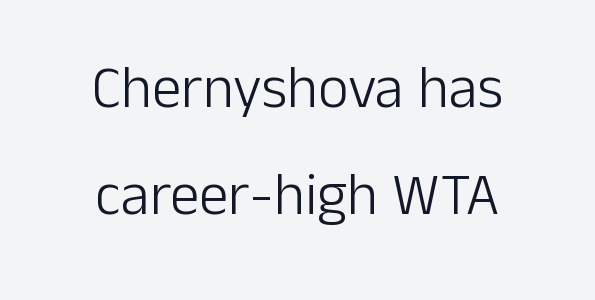
The image shows 59 px light sans-serif type, upright; set centered, line spacing 1.81x, normal letter spacing, not underlined; low stroke contrast and a medium x-height.
